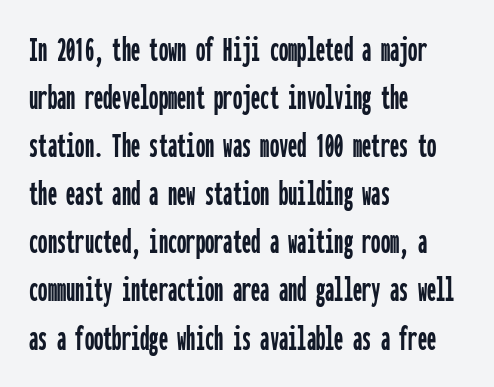
The image shows 37 px condensed sans-serif type, upright, monospaced; set left-aligned, normal line spacing (1.3x), normal letter spacing, not underlined; low stroke contrast and a medium x-height.
